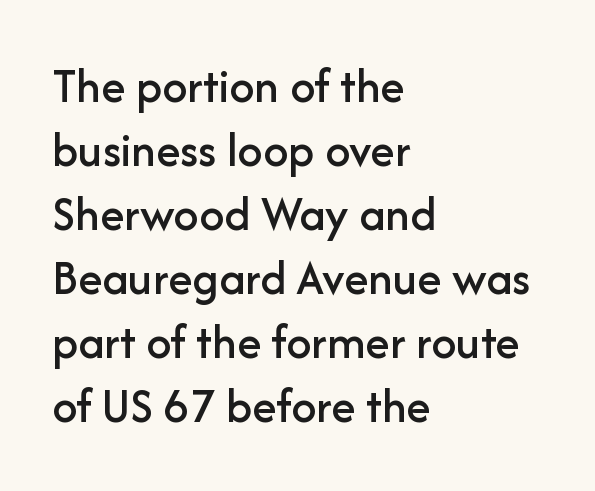
The axis of the letterforms is exactly vertical. One glance says typical: line gaps are just what's usual. Descender tails drop into unmarked territory. Characters follow at the spacing the type designer built in. In CSS terms this would be text-align: left. Spacing verdict: proportional, widths tailored to each character.
